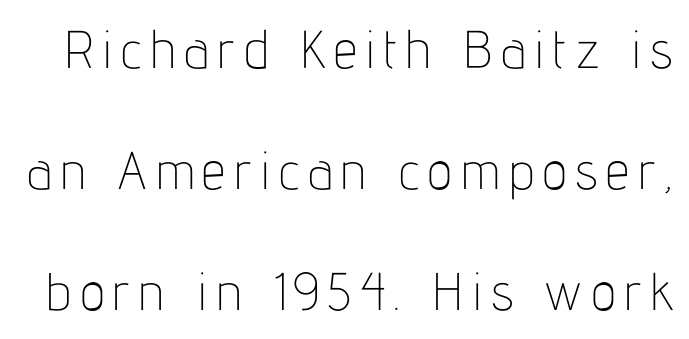
{"serif": "no", "italic": "no", "bold": "no", "weight": "thin", "width": "condensed", "stroke_contrast": "low", "x_height": "medium", "monospaced": "no", "underline": "no", "line_spacing": "loose", "line_spacing_ratio": 2.28, "glyph_px": 53}
